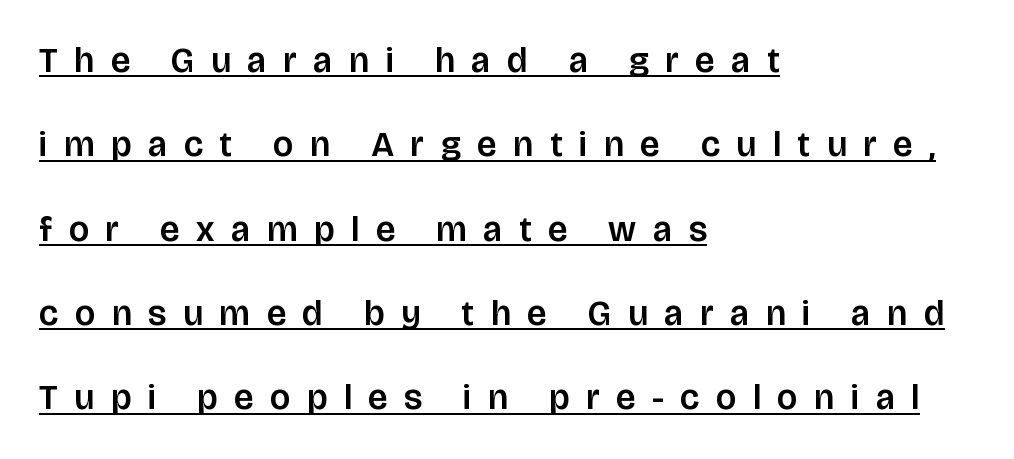
The image shows 35 px sans-serif type, upright; set left-aligned, loose line spacing (2.41x), unusually wide letter spacing (+0.48 em), underlined; low stroke contrast and a large x-height.
